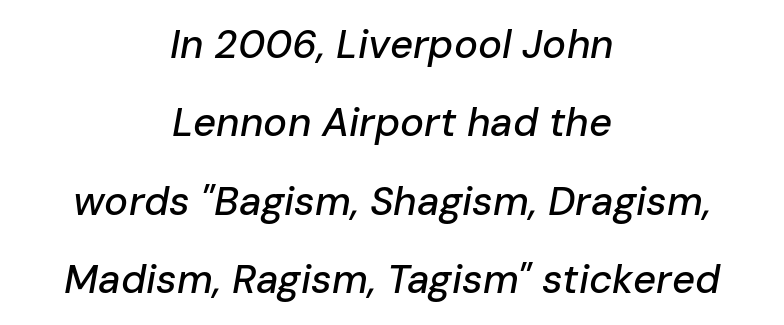
Q: Is the text italic (slanted)? A: Yes, it leans right by about 10 degrees.
Q: Is the text underlined? A: No.
Q: How is the paragraph aligned? A: Centered.
Q: Is the spacing between letters normal or unusually wide? A: Normal.
Q: Is the spacing between lines tight, normal or loose? A: Loose.
Q: Width (condensed, normal, or wide)? A: Normal.
Q: Stroke contrast? A: Low.
Q: x-height? A: Medium.
Q: Monospaced? A: No.
